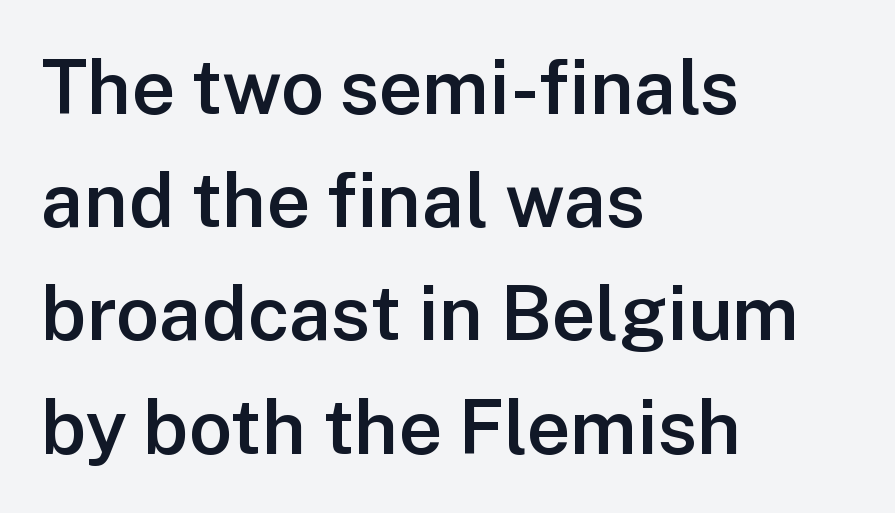
{"serif": "no", "italic": "no", "bold": "semi", "weight": "semibold", "width": "normal", "stroke_contrast": "low", "x_height": "medium", "monospaced": "no", "underline": "no", "align": "left", "line_spacing": "normal", "line_spacing_ratio": 1.49, "letter_spacing": "normal", "letter_spacing_em": 0.0, "glyph_px": 76}
